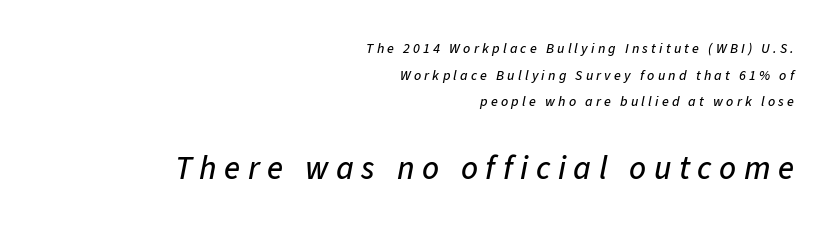
The image shows 33 px text type, italic (leaning right); set right-aligned, loose line spacing (1.91x), unusually wide letter spacing (+0.23 em), not underlined; the second (bottom) block is 2.36x larger; low stroke contrast and a medium x-height.
